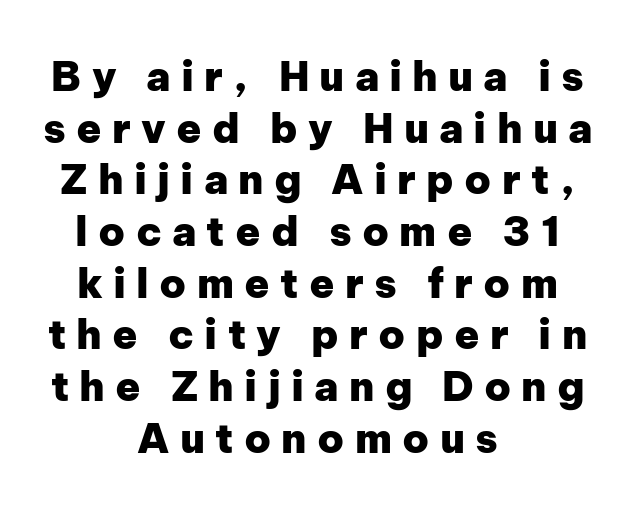
Leading: standard. The specimen reads as upright at a glance. Visually the block forms a symmetrical silhouette, jagged on both flanks. Is this a fixed-width face? No — the glyphs have proportional, varying widths. Someone cranked the tracking dial way up on this one.
